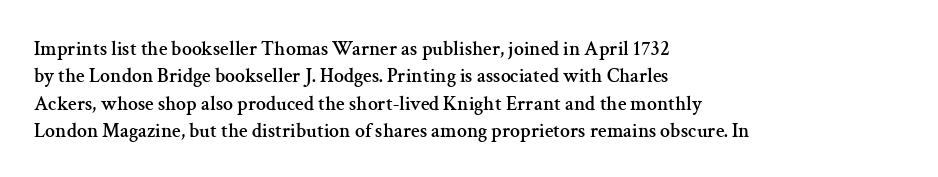
Q: Is the text italic (slanted)? A: No, it is upright.
Q: Is the text underlined? A: No.
Q: How is the paragraph aligned? A: Left-aligned.
Q: Is the spacing between letters normal or unusually wide? A: Normal.
Q: Is the spacing between lines tight, normal or loose? A: Normal.
